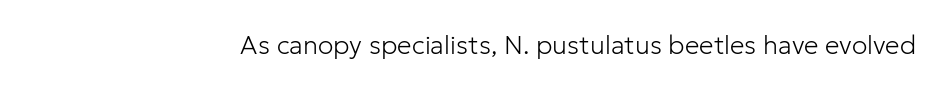
Q: Is the text bold? A: No.
Q: Is the text italic (slanted)? A: No, it is upright.
Q: Is the text underlined? A: No.
Q: Is the spacing between letters normal or unusually wide? A: Normal.
